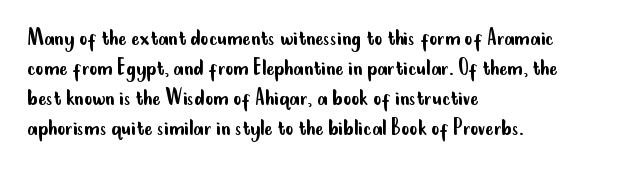
{"italic": "no", "bold": "no", "underline": "no", "align": "left", "line_spacing_ratio": 1.2, "letter_spacing": "normal", "letter_spacing_em": 0.0, "glyph_px": 25}
